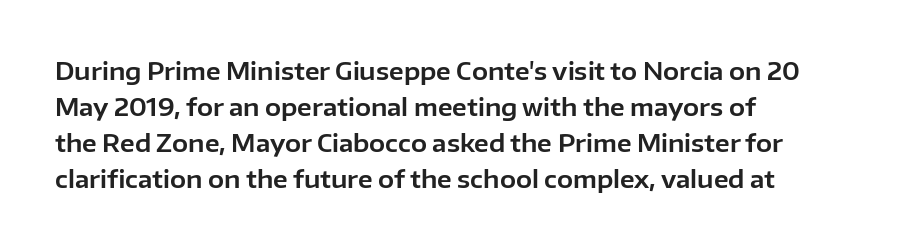
The image shows 24 px text type, upright; set left-aligned, normal line spacing (1.5x), normal letter spacing, not underlined.
